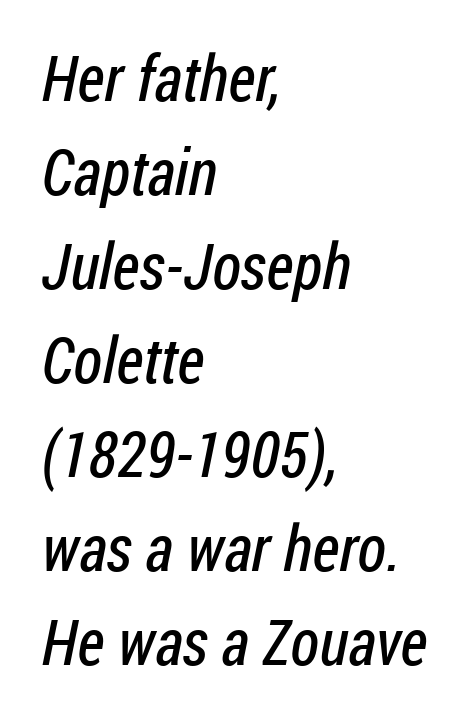
Q: Is the text bold? A: No.
Q: Is the typeface a serif or a sans-serif typeface? A: Sans-serif.
Q: Is the text underlined? A: No.
Q: How is the paragraph aligned? A: Left-aligned.
Q: Is the spacing between letters normal or unusually wide? A: Normal.
Q: Is the spacing between lines tight, normal or loose? A: Normal.
Q: Width (condensed, normal, or wide)? A: Condensed.
Q: Stroke contrast? A: Low.
Q: x-height? A: Medium.
Q: Monospaced? A: No.
